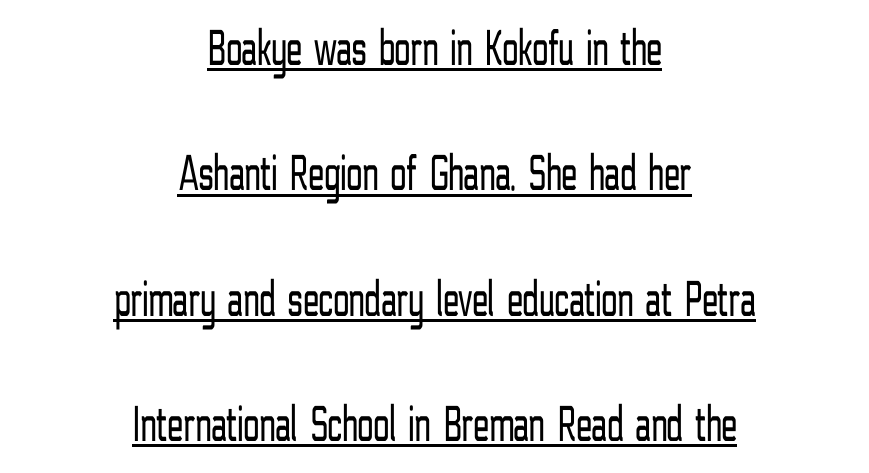
Q: Is the text bold? A: No.
Q: Is the text italic (slanted)? A: No, it is upright.
Q: Is the typeface a serif or a sans-serif typeface? A: Sans-serif.
Q: Is the text underlined? A: Yes.
Q: How is the paragraph aligned? A: Centered.
Q: Is the spacing between letters normal or unusually wide? A: Normal.
Q: Is the spacing between lines tight, normal or loose? A: Loose.
Q: Width (condensed, normal, or wide)? A: Condensed.
Q: Stroke contrast? A: Low.
Q: x-height? A: Medium.
Q: Monospaced? A: No.
